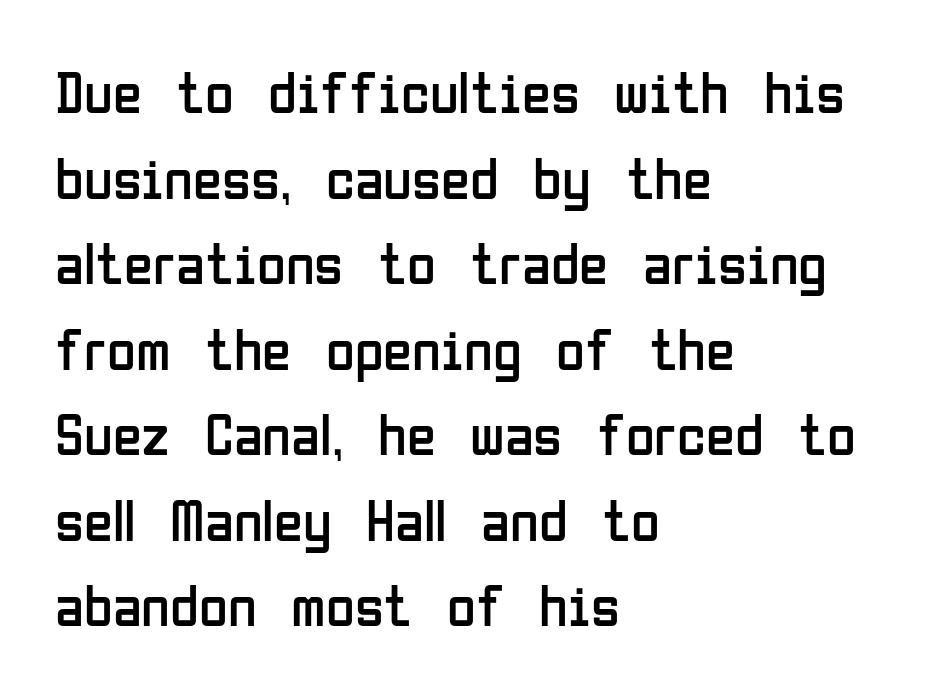
The image shows 59 px regular-weight, condensed sans-serif type, upright; set left-aligned, normal line spacing (1.45x), normal letter spacing, not underlined; low stroke contrast and a medium x-height.
